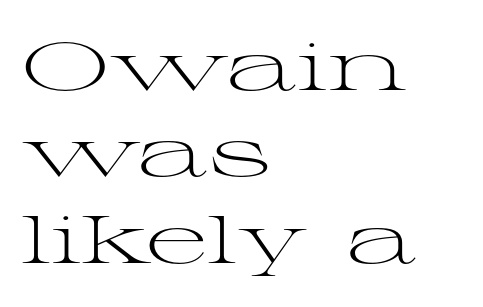
{"serif": "yes", "italic": "no", "bold": "no", "weight": "light", "width": "wide", "stroke_contrast": "medium", "x_height": "medium", "monospaced": "no", "underline": "no", "align": "left", "line_spacing": "normal", "line_spacing_ratio": 1.29, "letter_spacing": "normal", "letter_spacing_em": 0.0, "glyph_px": 67}
